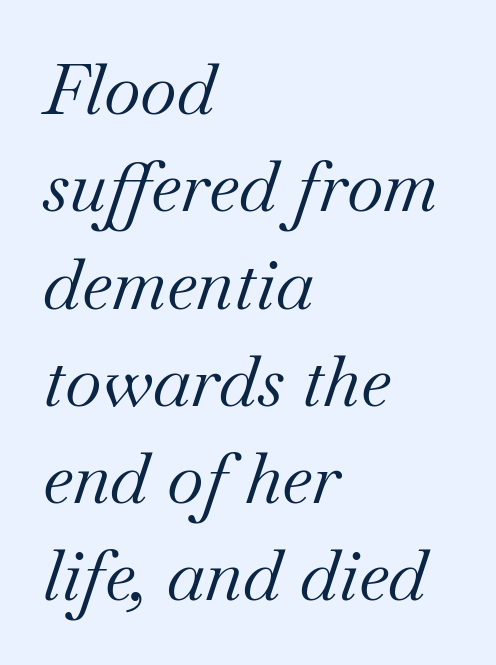
Check the space under the baseline: it is left empty. The face looks like a standard text weight, possibly lighter. The face used here is rendered with its standard letterfit. Summary of vertical rhythm: regular, with standard interline spacing.
